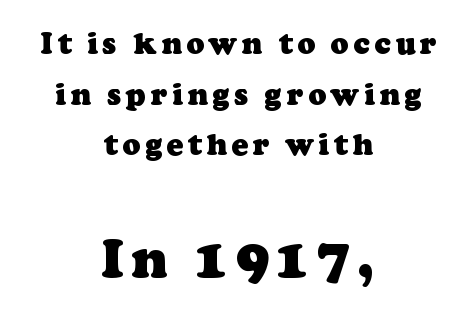
{"serif": "yes", "bold": "yes", "weight": "heavy", "width": "normal", "stroke_contrast": "low", "x_height": "medium", "monospaced": "no", "underline": "no", "align": "center", "line_spacing": "normal", "line_spacing_ratio": 1.69, "larger_block": "second", "size_ratio": 1.77, "glyph_px": 53}
